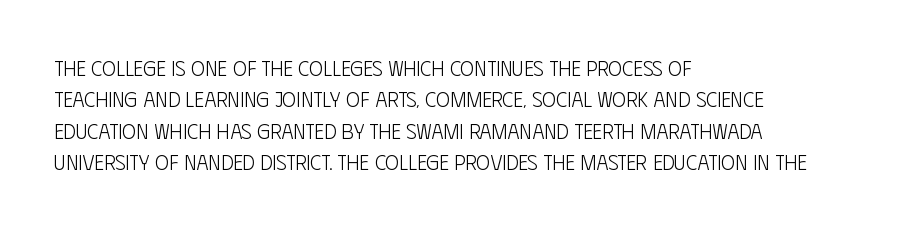
{"italic": "no", "bold": "no", "underline": "no", "align": "left", "line_spacing": "normal", "line_spacing_ratio": 1.5, "letter_spacing": "normal", "letter_spacing_em": 0.0, "glyph_px": 21}
